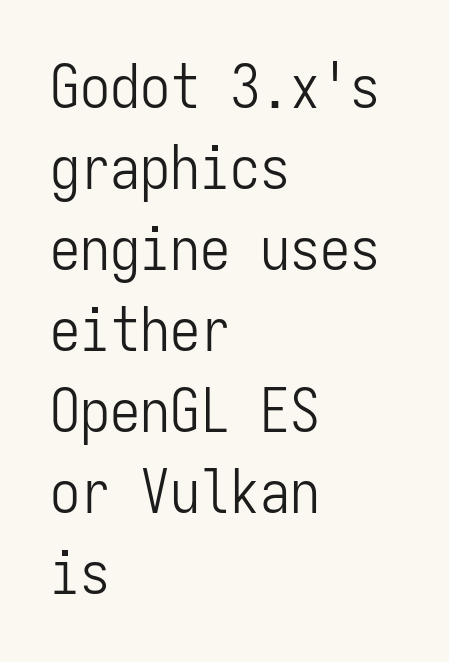
{"serif": "no", "italic": "no", "bold": "no", "weight": "light", "width": "condensed", "stroke_contrast": "low", "x_height": "medium", "monospaced": "yes", "underline": "no", "align": "left", "line_spacing": "normal", "line_spacing_ratio": 1.35, "letter_spacing": "normal", "letter_spacing_em": 0.0, "glyph_px": 60}
